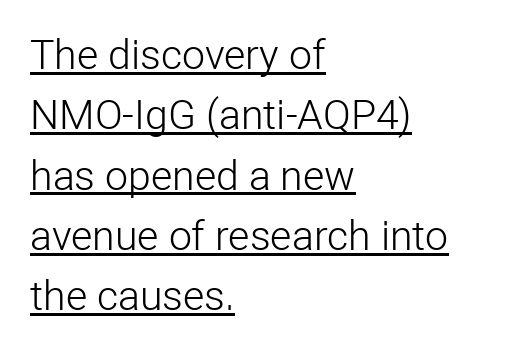
The image shows 41 px light sans-serif type, upright; set left-aligned, normal line spacing (1.47x), normal letter spacing, underlined; low stroke contrast and a medium x-height.
